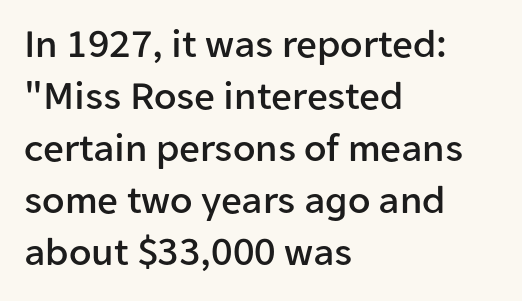
Q: Is the text italic (slanted)? A: No, it is upright.
Q: Is the typeface a serif or a sans-serif typeface? A: Sans-serif.
Q: Is the text underlined? A: No.
Q: How is the paragraph aligned? A: Left-aligned.
Q: Is the spacing between letters normal or unusually wide? A: Normal.
Q: Is the spacing between lines tight, normal or loose? A: Normal.
Q: Width (condensed, normal, or wide)? A: Normal.
Q: Stroke contrast? A: Low.
Q: x-height? A: Medium.
Q: Monospaced? A: No.
